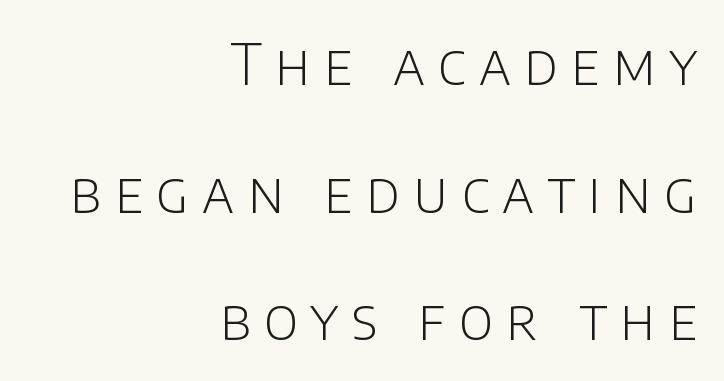
The image shows 56 px light sans-serif type, upright; set right-aligned, loose line spacing (2.28x), unusually wide letter spacing (+0.24 em), not underlined; low stroke contrast and a large x-height.
